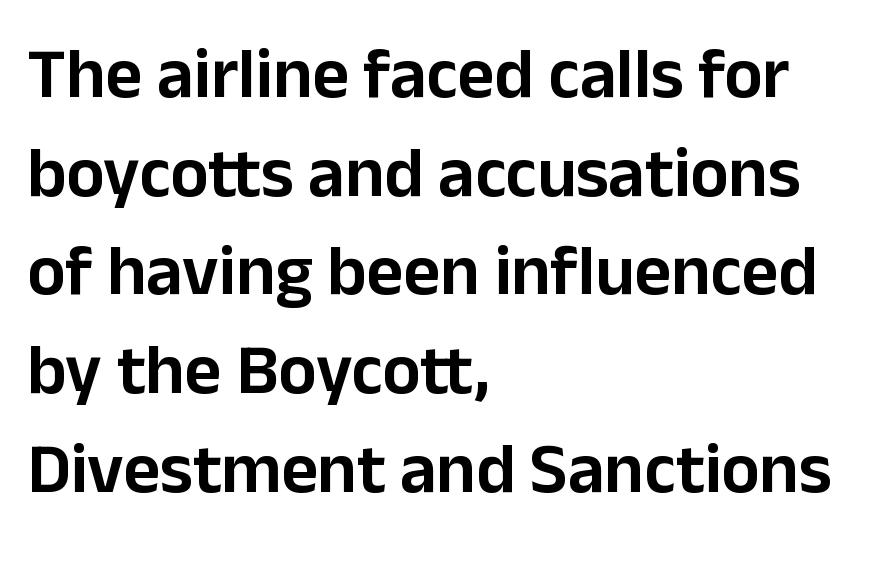
{"serif": "no", "italic": "no", "width": "normal", "stroke_contrast": "low", "x_height": "medium", "monospaced": "no", "underline": "no", "align": "left", "line_spacing": "normal", "line_spacing_ratio": 1.39, "letter_spacing": "normal", "letter_spacing_em": 0.0, "glyph_px": 71}
